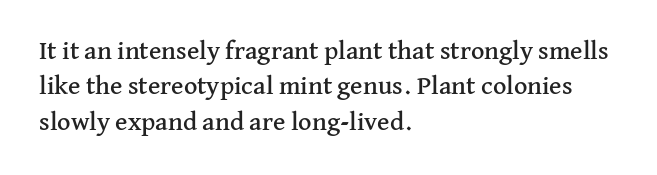
The image shows 26 px text type, upright; set left-aligned, normal line spacing (1.36x), normal letter spacing, not underlined.
